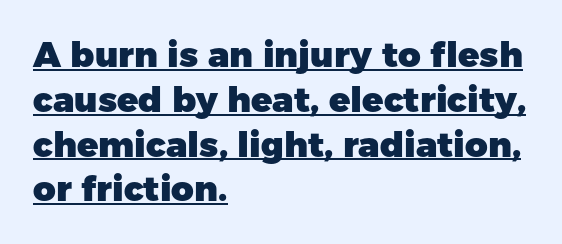
Q: Is the text bold? A: Yes.
Q: Is the text italic (slanted)? A: No, it is upright.
Q: Is the typeface a serif or a sans-serif typeface? A: Sans-serif.
Q: Is the text underlined? A: Yes.
Q: How is the paragraph aligned? A: Left-aligned.
Q: Is the spacing between letters normal or unusually wide? A: Normal.
Q: Is the spacing between lines tight, normal or loose? A: Normal.
Q: Width (condensed, normal, or wide)? A: Normal.
Q: Stroke contrast? A: Low.
Q: x-height? A: Medium.
Q: Monospaced? A: No.
